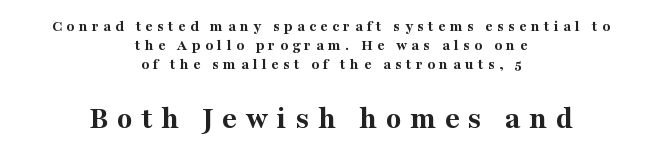
Q: Is the text bold? A: Yes.
Q: Is the text italic (slanted)? A: No, it is upright.
Q: Is the typeface a serif or a sans-serif typeface? A: Serif.
Q: Is the text underlined? A: No.
Q: How is the paragraph aligned? A: Centered.
Q: Is the spacing between letters normal or unusually wide? A: Unusually wide.
Q: Which block of text is set in a larger size, the first (top) or the second (bottom)? A: The second (bottom) one.
Q: Width (condensed, normal, or wide)? A: Normal.
Q: Stroke contrast? A: Medium.
Q: x-height? A: Medium.
Q: Monospaced? A: No.
